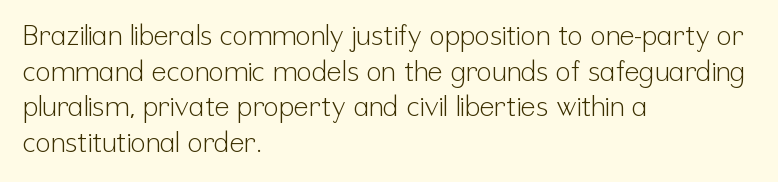
Are there feet on the stems? There aren't — it's a sans. Weight class: somewhere from thin through regular. If you drew a ruler down the left edge, every line would touch it. This block has exactly the height ordinary leading produces. When letters stand straight like this, we call the style roman or upright.
